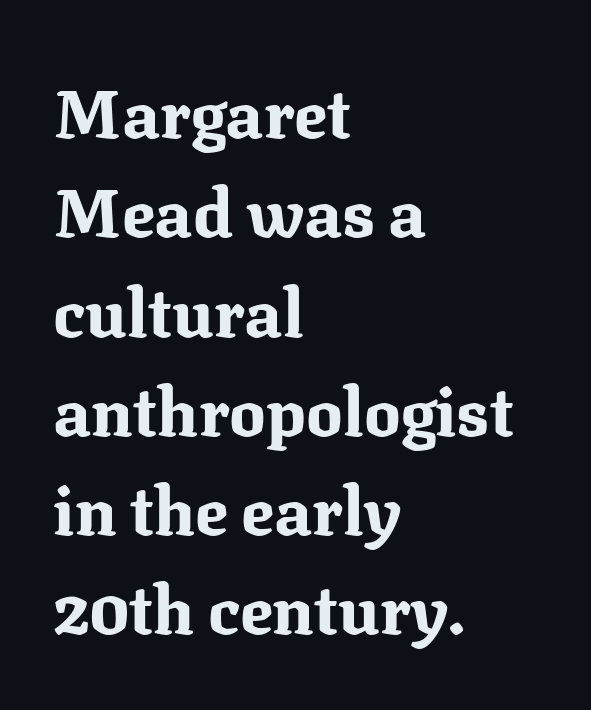
{"serif": "yes", "italic": "no", "bold": "yes", "weight": "bold", "width": "normal", "stroke_contrast": "medium", "x_height": "medium", "monospaced": "no", "underline": "no", "align": "left", "line_spacing": "normal", "line_spacing_ratio": 1.46, "letter_spacing": "normal", "letter_spacing_em": 0.0, "glyph_px": 68}
